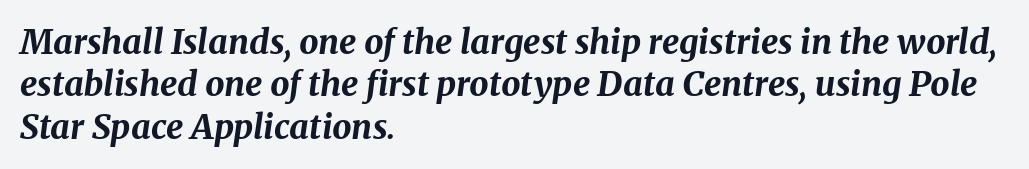
The image shows 34 px bold type, italic (leaning right); set left-aligned, normal line spacing (1.25x), normal letter spacing, not underlined; medium stroke contrast and a medium x-height.
